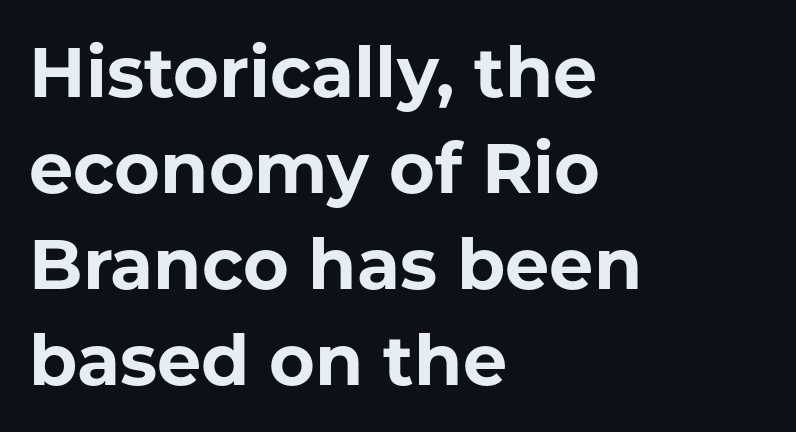
The image shows 70 px bold sans-serif type, upright; set left-aligned, normal line spacing (1.37x), normal letter spacing, not underlined; low stroke contrast and a medium x-height.
